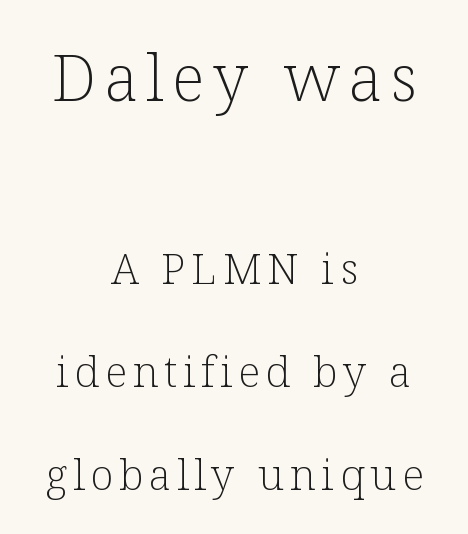
Q: Is the text bold? A: No.
Q: Is the text italic (slanted)? A: No, it is upright.
Q: Is the typeface a serif or a sans-serif typeface? A: Serif.
Q: Is the text underlined? A: No.
Q: How is the paragraph aligned? A: Centered.
Q: Is the spacing between lines tight, normal or loose? A: Loose.
Q: Which block of text is set in a larger size, the first (top) or the second (bottom)? A: The first (top) one.
Q: Width (condensed, normal, or wide)? A: Normal.
Q: Stroke contrast? A: Low.
Q: x-height? A: Medium.
Q: Monospaced? A: No.
